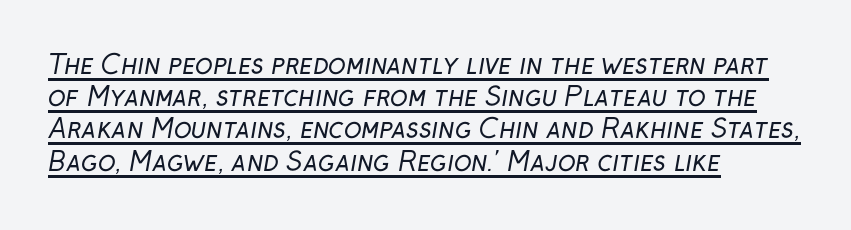
Q: Is the text bold? A: No.
Q: Is the text underlined? A: Yes.
Q: How is the paragraph aligned? A: Left-aligned.
Q: Is the spacing between letters normal or unusually wide? A: Normal.
